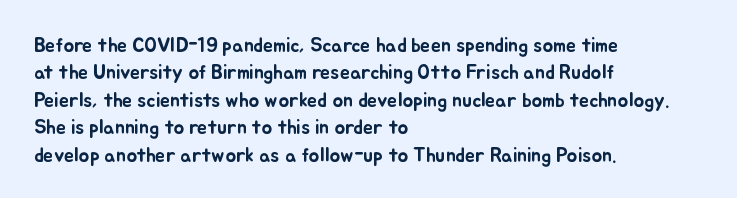
Q: Is the text italic (slanted)? A: No, it is upright.
Q: Is the text underlined? A: No.
Q: How is the paragraph aligned? A: Left-aligned.
Q: Is the spacing between letters normal or unusually wide? A: Normal.
Q: Is the spacing between lines tight, normal or loose? A: Normal.
